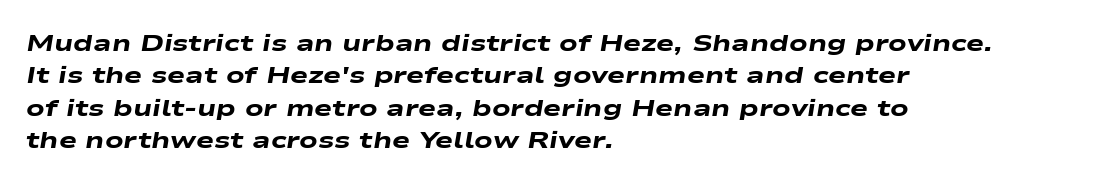
Q: Is the text bold? A: Yes.
Q: Is the text italic (slanted)? A: Yes, it leans right by about 9 degrees.
Q: Is the text underlined? A: No.
Q: How is the paragraph aligned? A: Left-aligned.
Q: Is the spacing between letters normal or unusually wide? A: Normal.
Q: Is the spacing between lines tight, normal or loose? A: Normal.
